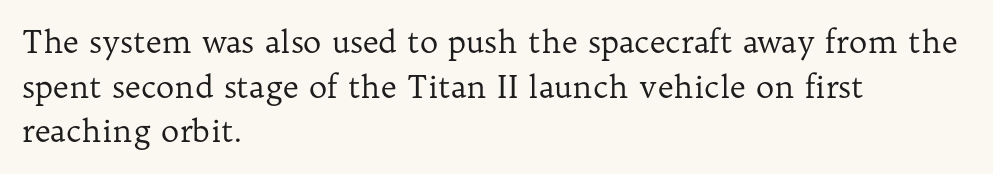
{"serif": "yes", "italic": "no", "bold": "no", "weight": "regular", "width": "normal", "stroke_contrast": "low", "x_height": "medium", "monospaced": "no", "underline": "no", "align": "left", "line_spacing": "normal", "line_spacing_ratio": 1.44, "letter_spacing": "normal", "letter_spacing_em": 0.0, "glyph_px": 31}
